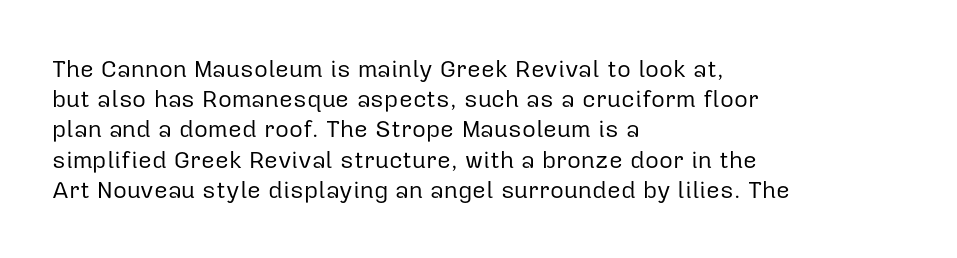
Q: Is the text bold? A: No.
Q: Is the text italic (slanted)? A: No, it is upright.
Q: Is the text underlined? A: No.
Q: How is the paragraph aligned? A: Left-aligned.
Q: Is the spacing between letters normal or unusually wide? A: Normal.
Q: Is the spacing between lines tight, normal or loose? A: Normal.
